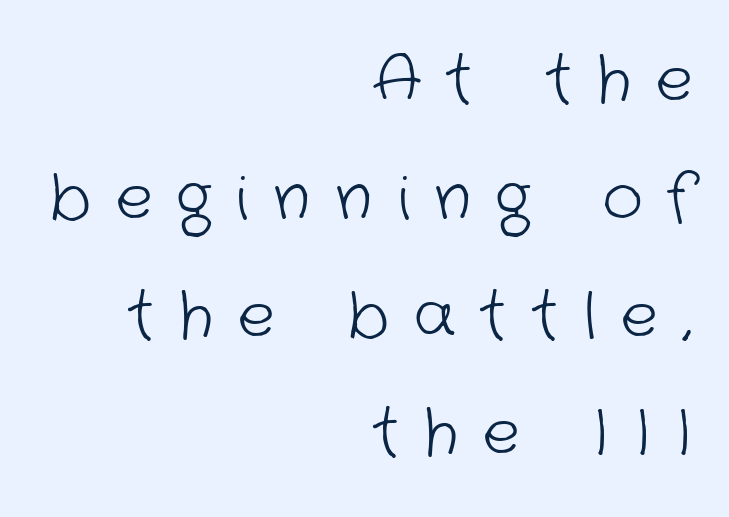
The image shows 62 px light sans-serif type; set right-aligned, loose line spacing (1.9x), unusually wide letter spacing (+0.4 em), not underlined; low stroke contrast and a medium x-height.
